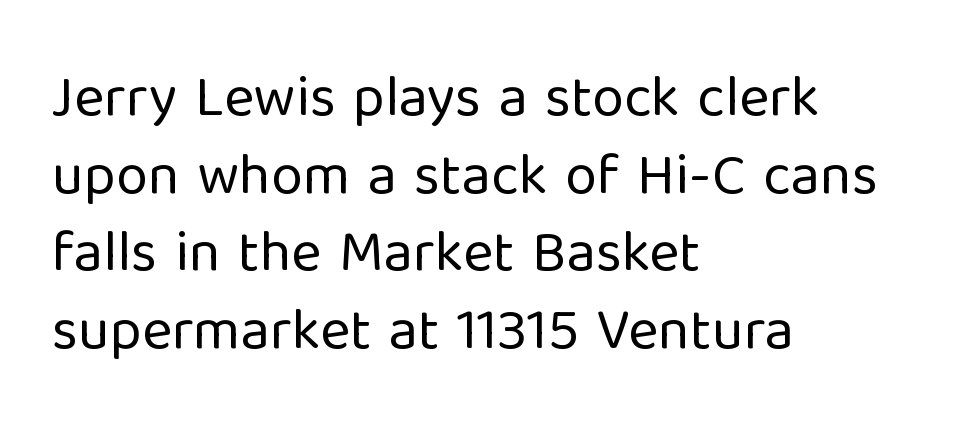
Q: Is the text bold? A: No.
Q: Is the text italic (slanted)? A: No, it is upright.
Q: Is the typeface a serif or a sans-serif typeface? A: Sans-serif.
Q: Is the text underlined? A: No.
Q: How is the paragraph aligned? A: Left-aligned.
Q: Is the spacing between letters normal or unusually wide? A: Normal.
Q: Is the spacing between lines tight, normal or loose? A: Normal.
Q: Width (condensed, normal, or wide)? A: Normal.
Q: Stroke contrast? A: Low.
Q: x-height? A: Medium.
Q: Monospaced? A: No.
